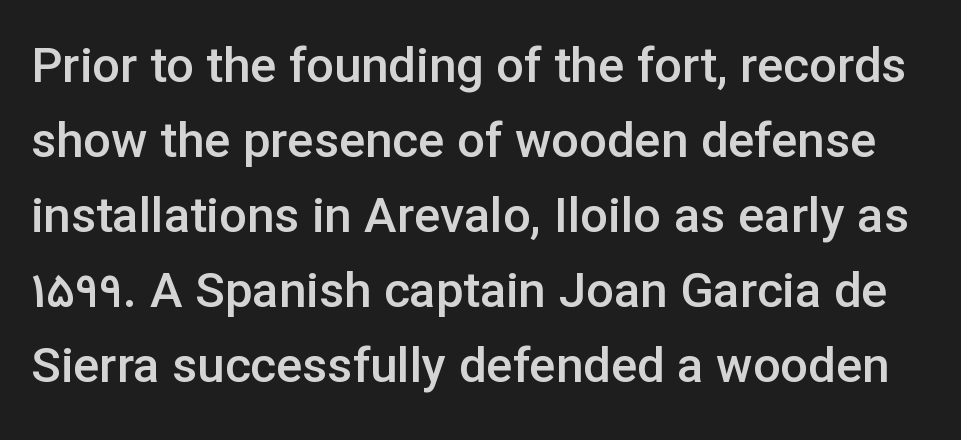
Do the characters align in a grid? No, the font is proportional. Upright lettering throughout. A typesetter would call this zero additional tracking. Is the type bold? Partly — it's a semibold, heavier than regular but not fully bold. Successive baselines arrive at the customary interval.
